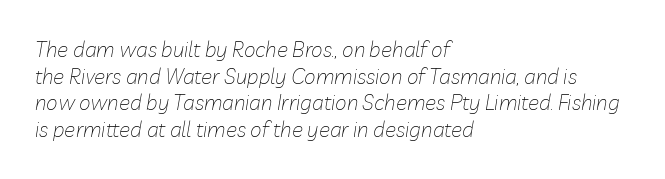
The image shows 21 px text type, italic (leaning right); set left-aligned, normal line spacing (1.27x), normal letter spacing, not underlined.
